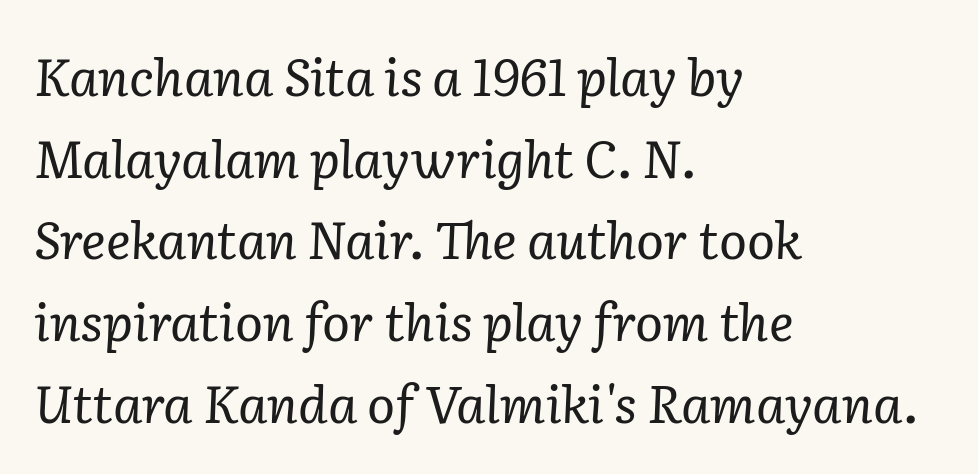
The image shows 52 px regular-weight serif type, italic (leaning right); set left-aligned, normal line spacing (1.57x), normal letter spacing, not underlined; low stroke contrast and a medium x-height.
